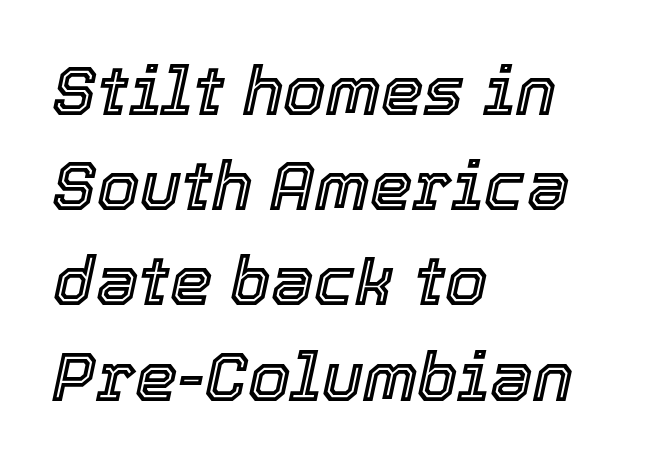
Typeset ragged right — the left edge is the straight one. Tracking value appears to be zero — textbook default spacing. You could not count columns in this text — the font is proportionally spaced. The passage shown is not underscored anywhere. Successive baselines arrive at the customary interval. Does the lettering tilt? It does — this is italic.
